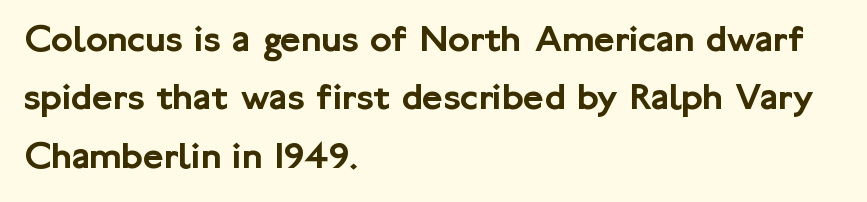
The image shows 40 px sans-serif type, upright; set left-aligned, normal line spacing (1.46x), normal letter spacing, not underlined; low stroke contrast and a medium x-height.
